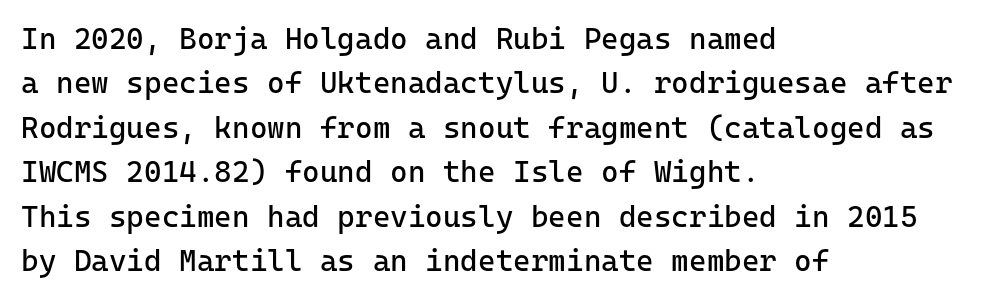
The image shows 30 px regular-weight sans-serif type, upright, monospaced; set left-aligned, normal line spacing (1.48x), normal letter spacing, not underlined; low stroke contrast and a medium x-height.
